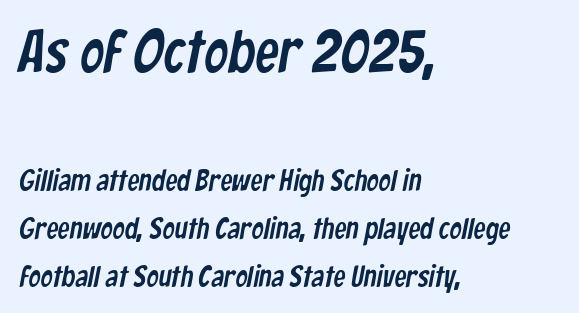
The image shows 60 px condensed sans-serif type; set left-aligned, normal line spacing (1.6x), normal letter spacing, not underlined; the first (top) block is 2.0x larger; low stroke contrast and a medium x-height.
